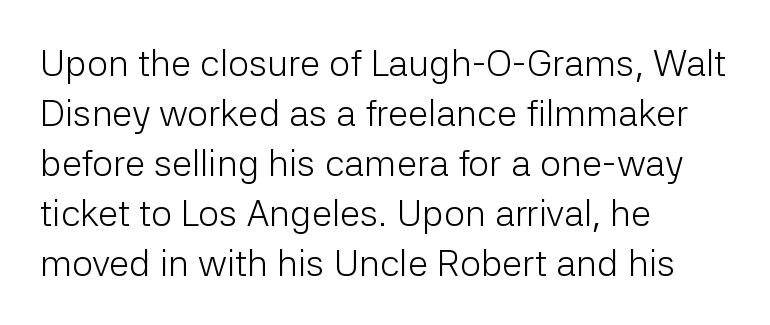
Q: Is the text bold? A: No.
Q: Is the text italic (slanted)? A: No, it is upright.
Q: Is the typeface a serif or a sans-serif typeface? A: Sans-serif.
Q: Is the text underlined? A: No.
Q: How is the paragraph aligned? A: Left-aligned.
Q: Is the spacing between letters normal or unusually wide? A: Normal.
Q: Is the spacing between lines tight, normal or loose? A: Normal.
Q: Width (condensed, normal, or wide)? A: Normal.
Q: Stroke contrast? A: Low.
Q: x-height? A: Medium.
Q: Monospaced? A: No.
